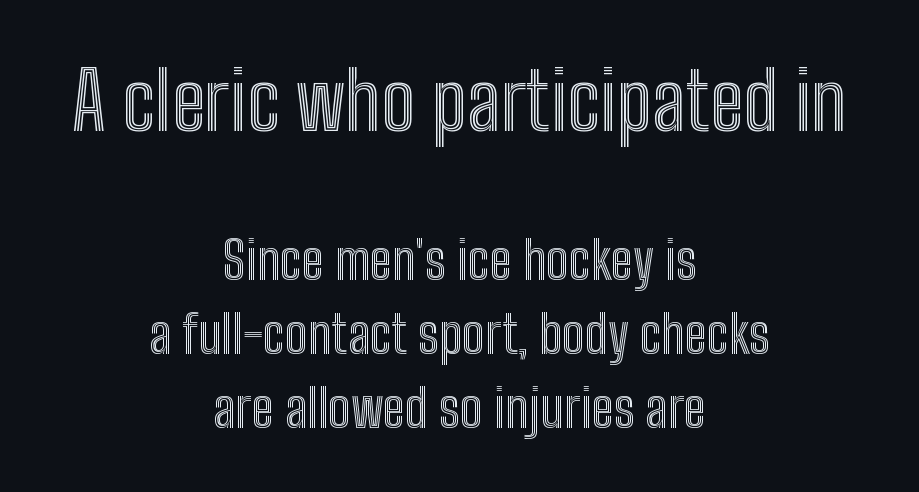
{"italic": "no", "width": "condensed", "x_height": "medium", "monospaced": "no", "underline": "no", "align": "center", "line_spacing": "normal", "line_spacing_ratio": 1.39, "letter_spacing": "normal", "letter_spacing_em": 0.0, "larger_block": "first", "size_ratio": 1.51, "glyph_px": 80}
